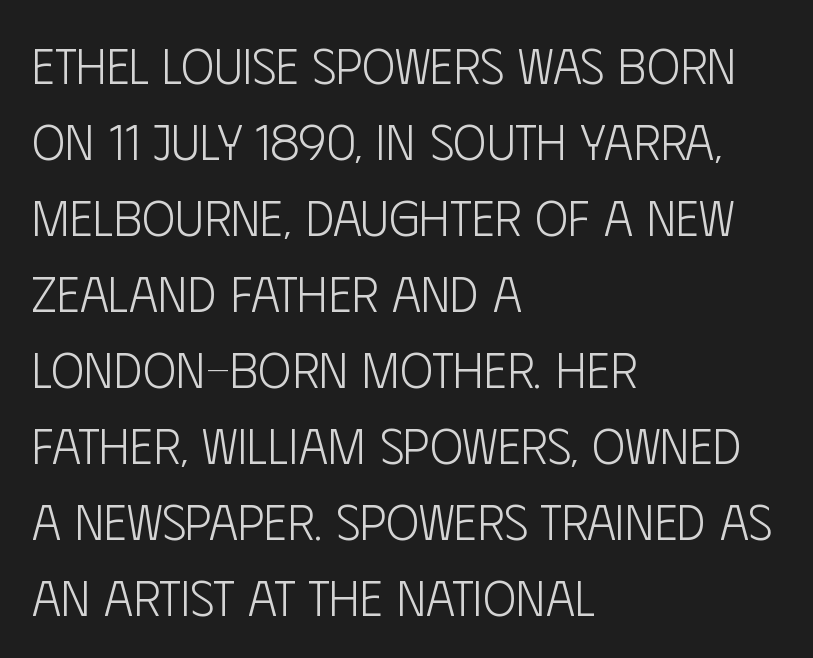
{"serif": "no", "italic": "no", "bold": "no", "weight": "light", "width": "condensed", "stroke_contrast": "low", "x_height": "large", "monospaced": "no", "underline": "no", "align": "left", "line_spacing": "normal", "line_spacing_ratio": 1.52, "letter_spacing": "normal", "letter_spacing_em": 0.0, "glyph_px": 50}
